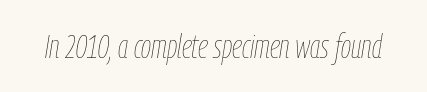
Here the designer chose a conventional face with non-uniform glyph widths. The passage shown has conventional tracking throughout. The font's italic variant was chosen for this text. The string is rendered with underlining switched off.
